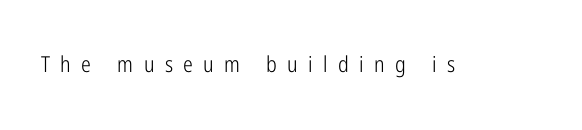
The image shows 22 px text type, upright; set unusually wide letter spacing (+0.47 em), not underlined.
